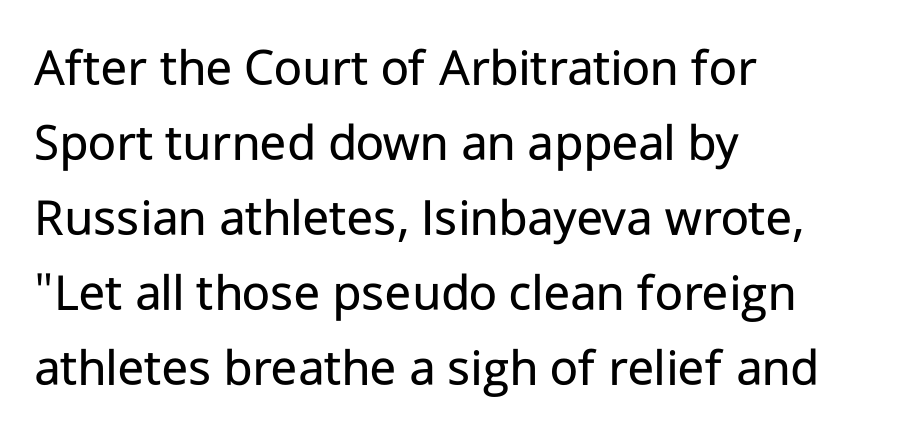
Q: Is the text bold? A: No.
Q: Is the text italic (slanted)? A: No, it is upright.
Q: Is the typeface a serif or a sans-serif typeface? A: Sans-serif.
Q: Is the text underlined? A: No.
Q: How is the paragraph aligned? A: Left-aligned.
Q: Is the spacing between letters normal or unusually wide? A: Normal.
Q: Is the spacing between lines tight, normal or loose? A: Normal.
Q: Width (condensed, normal, or wide)? A: Normal.
Q: Stroke contrast? A: Low.
Q: x-height? A: Medium.
Q: Monospaced? A: No.
